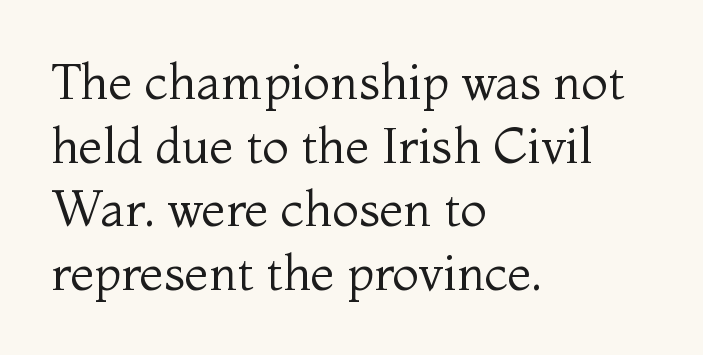
Q: Is the text bold? A: No.
Q: Is the text italic (slanted)? A: No, it is upright.
Q: Is the typeface a serif or a sans-serif typeface? A: Serif.
Q: Is the text underlined? A: No.
Q: How is the paragraph aligned? A: Left-aligned.
Q: Is the spacing between letters normal or unusually wide? A: Normal.
Q: Is the spacing between lines tight, normal or loose? A: Normal.
Q: Width (condensed, normal, or wide)? A: Normal.
Q: Stroke contrast? A: Medium.
Q: x-height? A: Medium.
Q: Monospaced? A: No.
